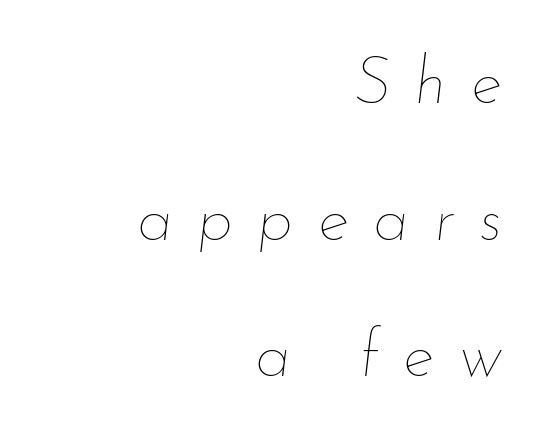
The axis of the letterforms is tilted away from vertical. Character widths vary here, with narrow letters taking less room than wide ones. Only glyphs here, with clear space below each row. Inter-character spacing is expanded well beyond the font's built-in metrics.
